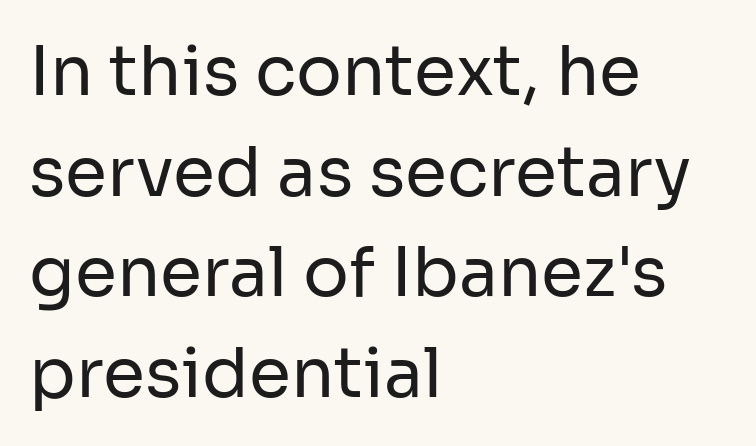
Spacing verdict: proportional, widths tailored to each character. The line-height multiplier appears to be the usual default. Every character sits straight up, as roman type does. Stems here are at most as thick as an everyday book face.
